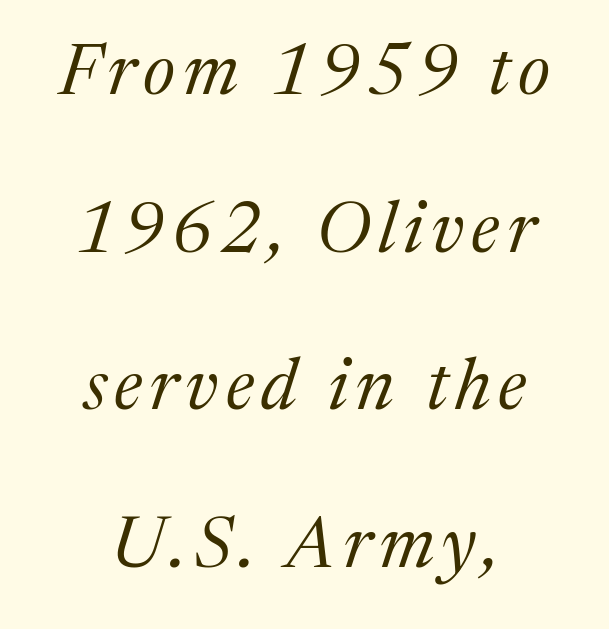
Baseline-to-baseline distance is far greater than the letter height. Each letter keeps its own natural width here, so spacing adapts to shape. The letters look calm and open, with moderate or lighter stems. A typesetter would label this face a serif. The rendering positions every line midway between the sides.
